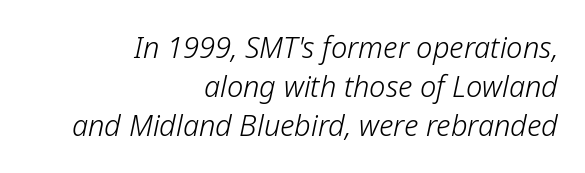
This sample uses plain, unmodified letter spacing. A normal amount of white space separates one row of letters from the next. Clear beneath every line of the passage. A typesetter would mark this as italic.
